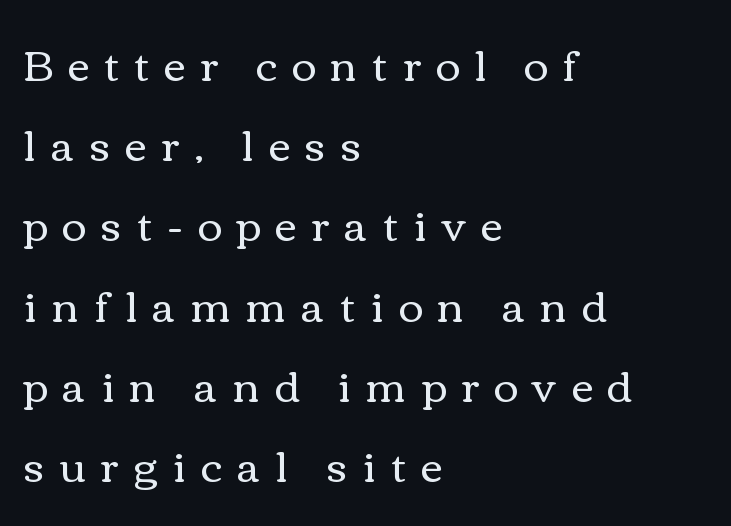
{"italic": "no", "bold": "no", "weight": "regular", "width": "wide", "stroke_contrast": "medium", "x_height": "medium", "monospaced": "no", "underline": "no", "align": "left", "line_spacing": "loose", "line_spacing_ratio": 1.91, "letter_spacing": "wide", "letter_spacing_em": 0.36, "glyph_px": 42}
